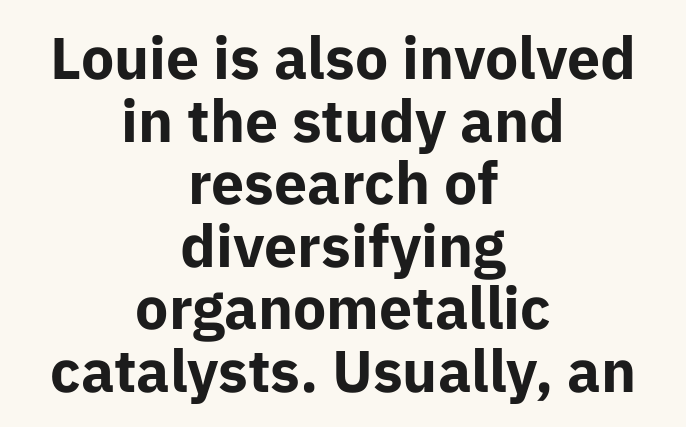
Q: Is the text bold? A: Yes.
Q: Is the text italic (slanted)? A: No, it is upright.
Q: Is the typeface a serif or a sans-serif typeface? A: Sans-serif.
Q: Is the text underlined? A: No.
Q: How is the paragraph aligned? A: Centered.
Q: Is the spacing between letters normal or unusually wide? A: Normal.
Q: Is the spacing between lines tight, normal or loose? A: Tight.
Q: Width (condensed, normal, or wide)? A: Normal.
Q: Stroke contrast? A: Low.
Q: x-height? A: Medium.
Q: Monospaced? A: No.
